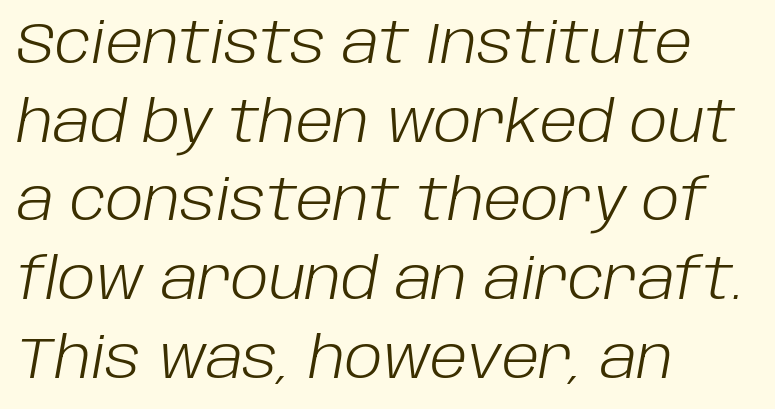
Q: Is the text bold? A: No.
Q: Is the text italic (slanted)? A: Yes, it leans right by about 10 degrees.
Q: Is the text underlined? A: No.
Q: How is the paragraph aligned? A: Left-aligned.
Q: Is the spacing between letters normal or unusually wide? A: Normal.
Q: Is the spacing between lines tight, normal or loose? A: Normal.
Q: Width (condensed, normal, or wide)? A: Normal.
Q: Stroke contrast? A: Low.
Q: x-height? A: Large.
Q: Monospaced? A: No.
